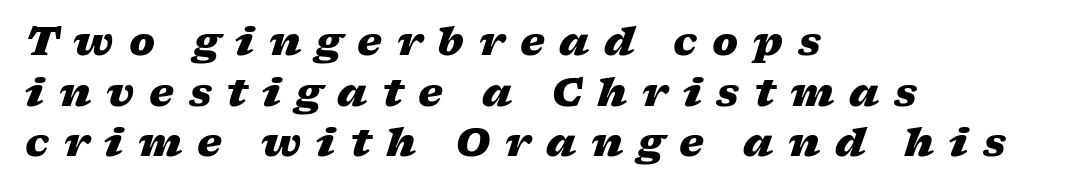
Loose tracking; the words dissolve into strings of separated letters. Looks like regular typesetting: each glyph gets only the width it needs. An italicized treatment has been applied to the whole sample. Does the copy run flush right? No — it runs flush left. Interline gaps are of average width in this sample. Typographic density is high because the face is bold.
